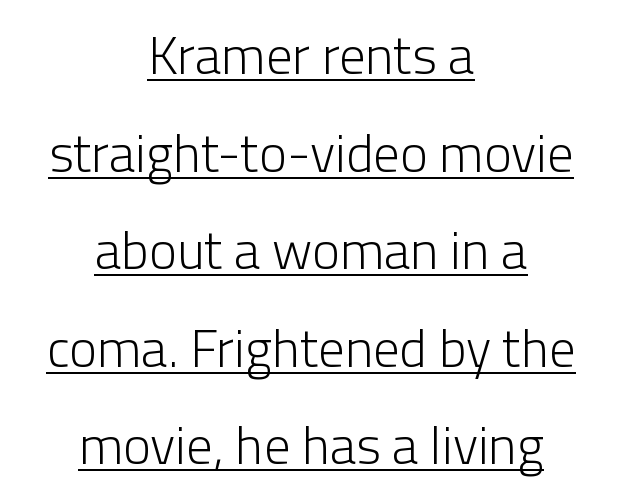
Q: Is the text bold? A: No.
Q: Is the text italic (slanted)? A: No, it is upright.
Q: Is the typeface a serif or a sans-serif typeface? A: Sans-serif.
Q: Is the text underlined? A: Yes.
Q: How is the paragraph aligned? A: Centered.
Q: Is the spacing between letters normal or unusually wide? A: Normal.
Q: Width (condensed, normal, or wide)? A: Normal.
Q: Stroke contrast? A: Low.
Q: x-height? A: Medium.
Q: Monospaced? A: No.
